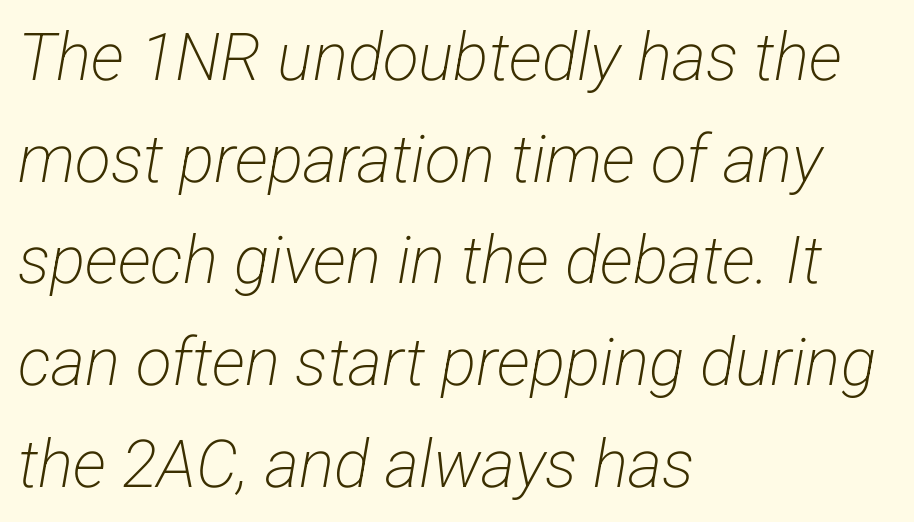
The image shows 66 px light, condensed sans-serif type; set left-aligned, normal line spacing (1.54x), normal letter spacing, not underlined; low stroke contrast and a medium x-height.
